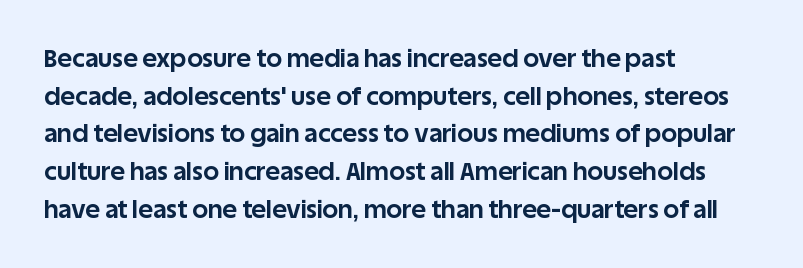
The image shows 25 px bold type, upright; set left-aligned, normal line spacing (1.51x), normal letter spacing, not underlined.
